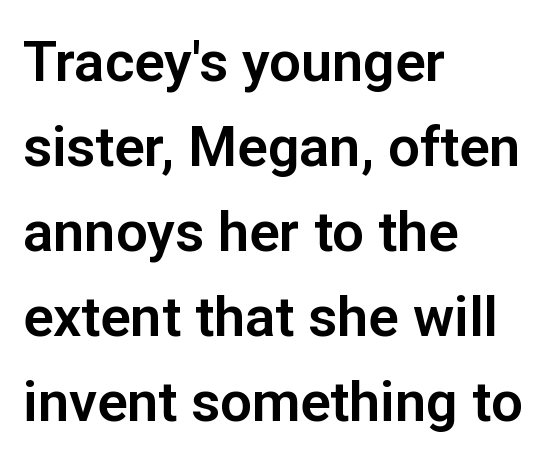
Q: Is the text italic (slanted)? A: No, it is upright.
Q: Is the typeface a serif or a sans-serif typeface? A: Sans-serif.
Q: Is the text underlined? A: No.
Q: How is the paragraph aligned? A: Left-aligned.
Q: Is the spacing between letters normal or unusually wide? A: Normal.
Q: Is the spacing between lines tight, normal or loose? A: Normal.
Q: Width (condensed, normal, or wide)? A: Normal.
Q: Stroke contrast? A: Low.
Q: x-height? A: Medium.
Q: Monospaced? A: No.
